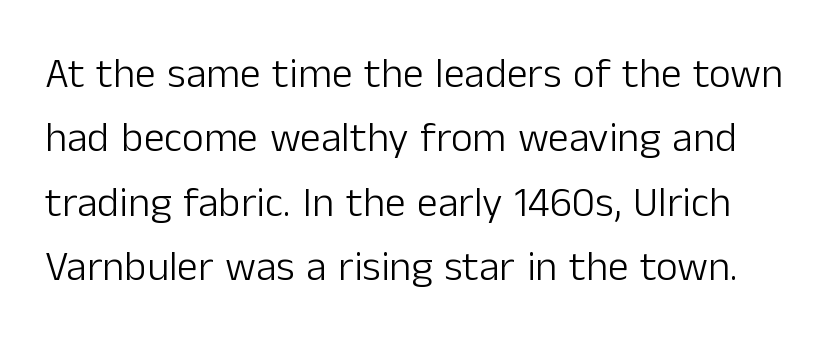
Q: Is the text bold? A: No.
Q: Is the text italic (slanted)? A: No, it is upright.
Q: Is the typeface a serif or a sans-serif typeface? A: Sans-serif.
Q: Is the text underlined? A: No.
Q: Is the spacing between letters normal or unusually wide? A: Normal.
Q: Is the spacing between lines tight, normal or loose? A: Normal.
Q: Width (condensed, normal, or wide)? A: Normal.
Q: Stroke contrast? A: Low.
Q: x-height? A: Medium.
Q: Monospaced? A: No.
